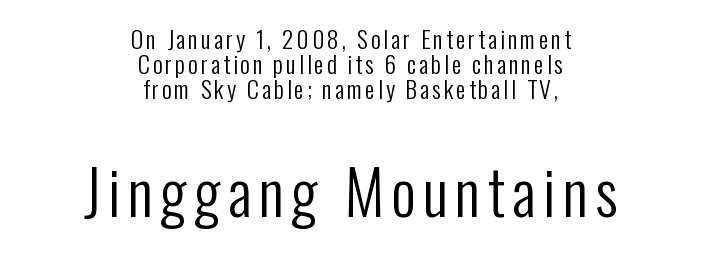
The strokes are not fattened; the text isn't bold. The emphasis by scale lands on block number two, below. Note the varied advance widths — an 'i' is clearly narrower than an 'm'. The letters stand straight up with perfectly vertical stems.
